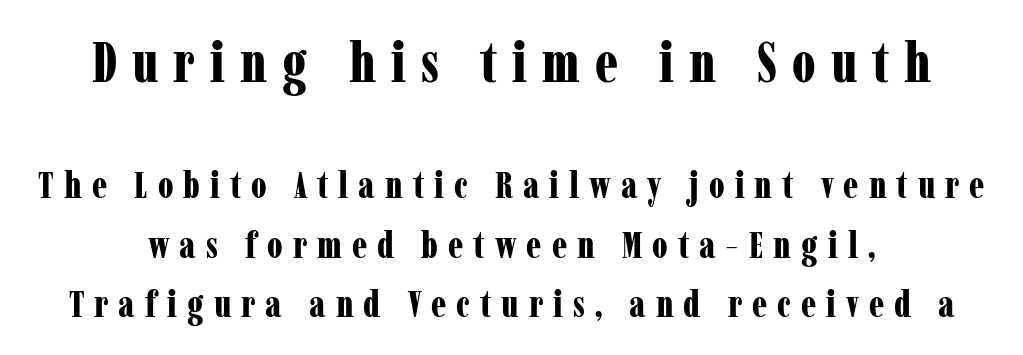
Q: Is the text bold? A: Yes.
Q: Is the text italic (slanted)? A: No, it is upright.
Q: Is the typeface a serif or a sans-serif typeface? A: Serif.
Q: Is the text underlined? A: No.
Q: How is the paragraph aligned? A: Centered.
Q: Is the spacing between letters normal or unusually wide? A: Unusually wide.
Q: Is the spacing between lines tight, normal or loose? A: Normal.
Q: Which block of text is set in a larger size, the first (top) or the second (bottom)? A: The first (top) one.
Q: Width (condensed, normal, or wide)? A: Condensed.
Q: Stroke contrast? A: Low.
Q: x-height? A: Medium.
Q: Monospaced? A: No.
